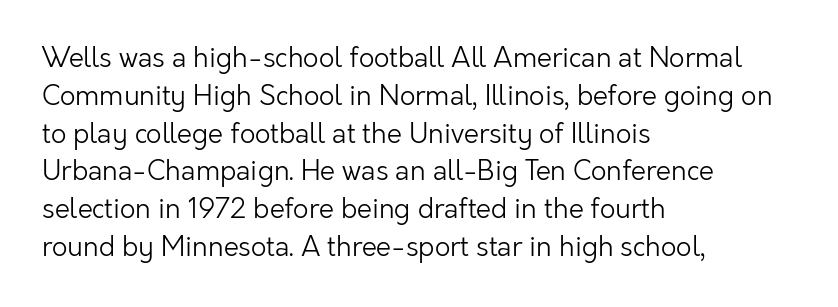
Short note: letters normally spaced. These lines are set flush left with a ragged right edge. The passage shown is not bold in any degree. Rows of type keep a routine distance in the vertical direction. This is the regular roman posture of the typeface.
